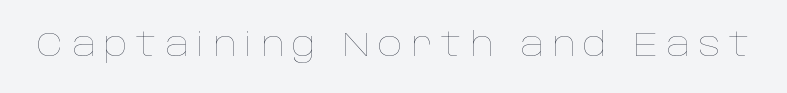
{"italic": "no", "bold": "no", "weight": "thin", "width": "normal", "stroke_contrast": "low", "x_height": "large", "monospaced": "no", "underline": "no", "letter_spacing": "wide", "letter_spacing_em": 0.24, "glyph_px": 34}
